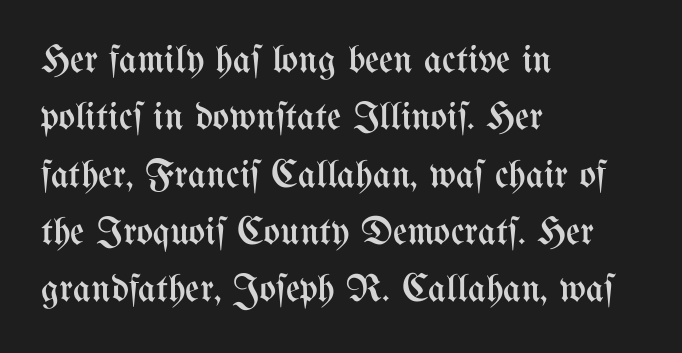
Q: Is the text bold? A: No.
Q: Is the text italic (slanted)? A: No, it is upright.
Q: Is the text underlined? A: No.
Q: How is the paragraph aligned? A: Left-aligned.
Q: Is the spacing between letters normal or unusually wide? A: Normal.
Q: Is the spacing between lines tight, normal or loose? A: Normal.
Q: Width (condensed, normal, or wide)? A: Condensed.
Q: Stroke contrast? A: Medium.
Q: x-height? A: Medium.
Q: Monospaced? A: No.
